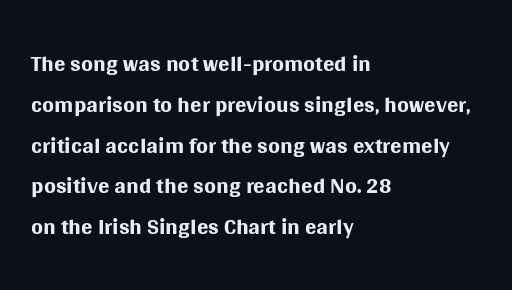
{"serif": "no", "italic": "no", "bold": "no", "weight": "regular", "width": "normal", "stroke_contrast": "medium", "x_height": "large", "monospaced": "no", "underline": "no", "align": "left", "line_spacing_ratio": 1.2, "letter_spacing": "normal", "letter_spacing_em": 0.0, "glyph_px": 34}
